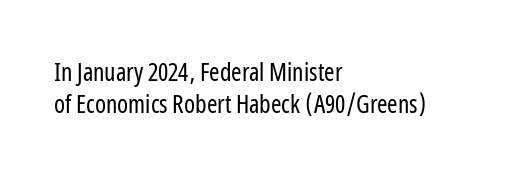
The characters are drawn with everyday or finer stroke widths. The string is rendered with underlining switched off. Leading matches the norm, producing a regular column. This sample uses plain, unmodified letter spacing.
